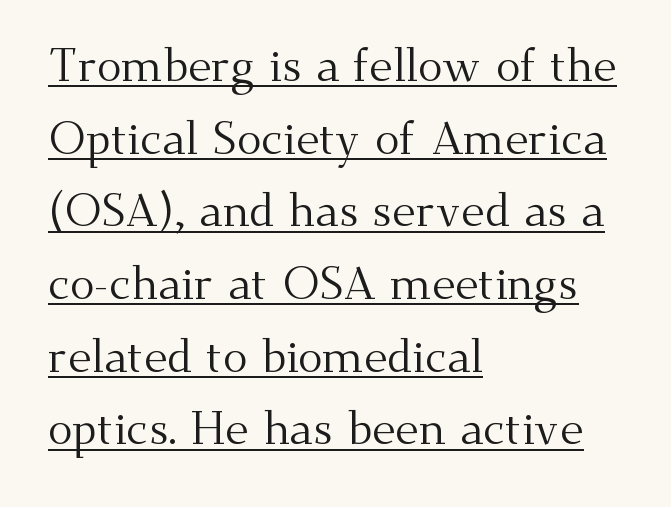
The image shows 46 px regular-weight serif type, upright; set left-aligned, normal line spacing (1.58x), normal letter spacing, underlined; medium stroke contrast and a small x-height.
